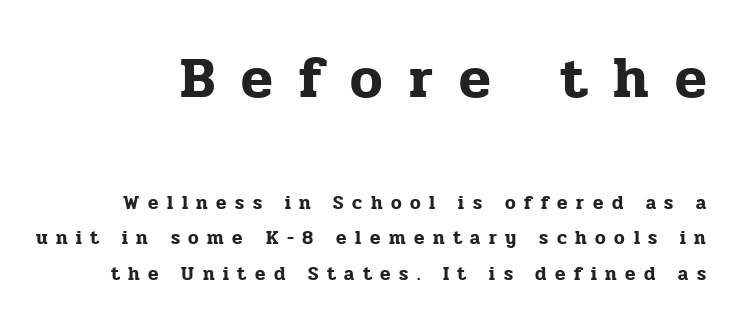
Here the glyphs are tracked loosely, breaking word shapes into spaced letters. Ascenders rise straight up at ninety degrees. Note: larger setting up top, smaller setting below. You could not count columns in this text — the font is proportionally spaced. The designer went with a serif here, giving each stem small feet. Each row of text sits above clean, open space.
